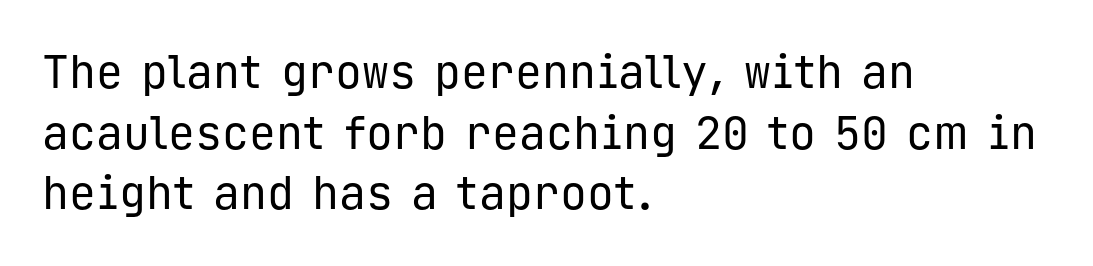
Q: Is the text bold? A: No.
Q: Is the text italic (slanted)? A: No, it is upright.
Q: Is the typeface a serif or a sans-serif typeface? A: Sans-serif.
Q: Is the text underlined? A: No.
Q: How is the paragraph aligned? A: Left-aligned.
Q: Is the spacing between letters normal or unusually wide? A: Normal.
Q: Is the spacing between lines tight, normal or loose? A: Normal.
Q: Width (condensed, normal, or wide)? A: Normal.
Q: Stroke contrast? A: Low.
Q: x-height? A: Medium.
Q: Monospaced? A: Yes.
